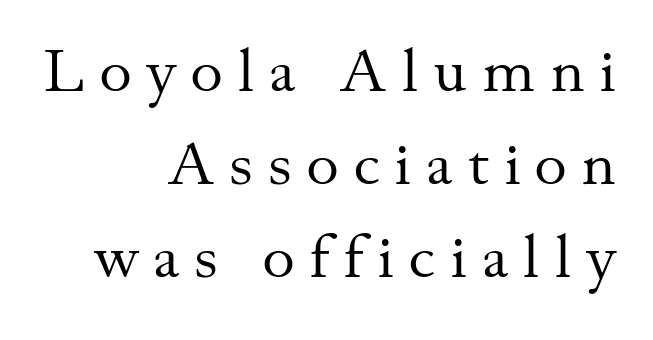
{"serif": "yes", "italic": "no", "bold": "no", "weight": "regular", "width": "normal", "stroke_contrast": "medium", "x_height": "small", "monospaced": "no", "underline": "no", "align": "right", "line_spacing": "normal", "line_spacing_ratio": 1.5, "letter_spacing": "wide", "letter_spacing_em": 0.24, "glyph_px": 62}
